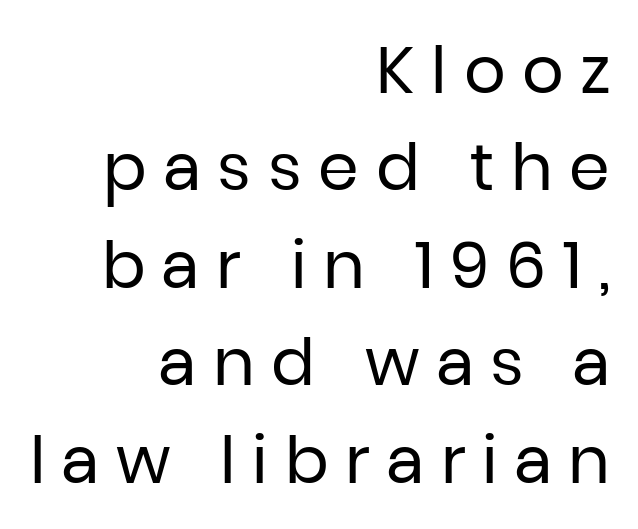
{"serif": "no", "italic": "no", "bold": "no", "weight": "regular", "width": "normal", "stroke_contrast": "low", "x_height": "medium", "monospaced": "no", "underline": "no", "align": "right", "line_spacing": "normal", "line_spacing_ratio": 1.5, "letter_spacing": "wide", "letter_spacing_em": 0.26, "glyph_px": 65}
